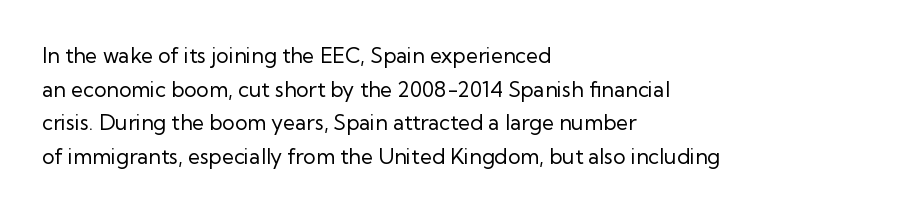
The image shows 21 px text type, upright; set left-aligned, normal line spacing (1.6x), normal letter spacing, not underlined.
